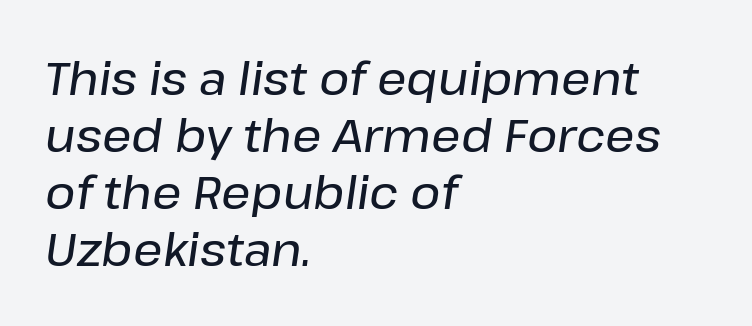
Q: Is the text italic (slanted)? A: Yes, it leans right by about 8 degrees.
Q: Is the text underlined? A: No.
Q: How is the paragraph aligned? A: Left-aligned.
Q: Is the spacing between letters normal or unusually wide? A: Normal.
Q: Width (condensed, normal, or wide)? A: Normal.
Q: Stroke contrast? A: Low.
Q: x-height? A: Medium.
Q: Monospaced? A: No.
